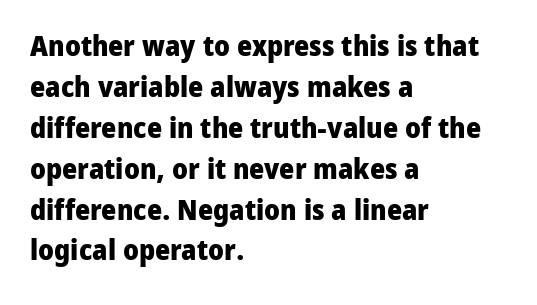
Q: Is the text bold? A: Yes.
Q: Is the text italic (slanted)? A: No, it is upright.
Q: Is the typeface a serif or a sans-serif typeface? A: Sans-serif.
Q: Is the text underlined? A: No.
Q: How is the paragraph aligned? A: Left-aligned.
Q: Is the spacing between letters normal or unusually wide? A: Normal.
Q: Is the spacing between lines tight, normal or loose? A: Normal.
Q: Width (condensed, normal, or wide)? A: Normal.
Q: Stroke contrast? A: Low.
Q: x-height? A: Medium.
Q: Monospaced? A: No.
